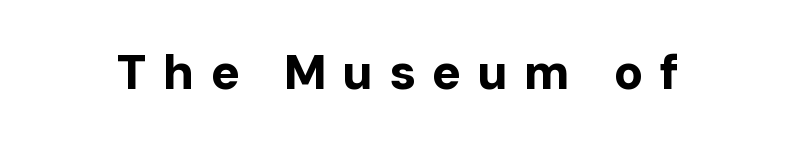
{"serif": "no", "italic": "no", "bold": "yes", "weight": "bold", "width": "normal", "stroke_contrast": "low", "x_height": "medium", "monospaced": "no", "underline": "no", "letter_spacing": "wide", "letter_spacing_em": 0.32, "glyph_px": 49}
